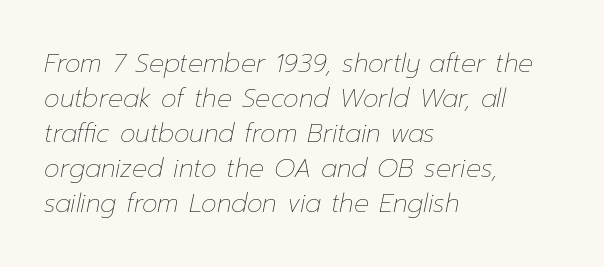
Q: Is the text bold? A: No.
Q: Is the text italic (slanted)? A: Yes, it leans right by about 12 degrees.
Q: Is the text underlined? A: No.
Q: How is the paragraph aligned? A: Left-aligned.
Q: Is the spacing between letters normal or unusually wide? A: Normal.
Q: Is the spacing between lines tight, normal or loose? A: Normal.
